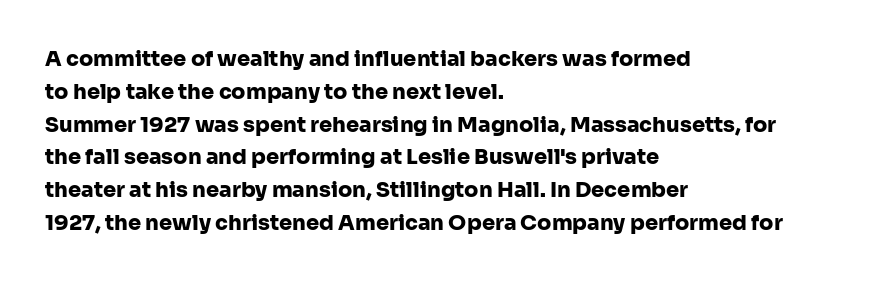
The image shows 21 px bold type, upright; set left-aligned, normal line spacing (1.56x), normal letter spacing, not underlined.
